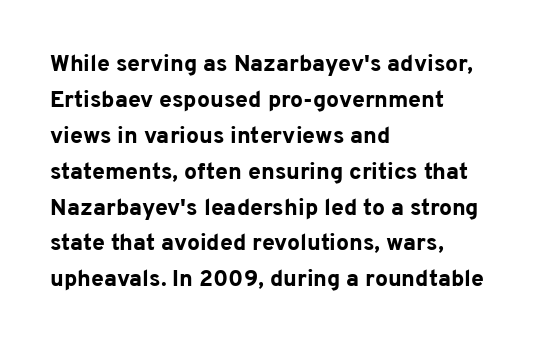
Q: Is the text bold? A: Yes.
Q: Is the text italic (slanted)? A: No, it is upright.
Q: Is the text underlined? A: No.
Q: How is the paragraph aligned? A: Left-aligned.
Q: Is the spacing between letters normal or unusually wide? A: Normal.
Q: Is the spacing between lines tight, normal or loose? A: Normal.
